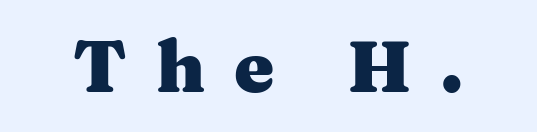
A serif font was chosen for this passage. Italic: no, the glyphs are upright roman. The rendering inserts visible extra space after every character. Varying glyph widths throughout — classic text-font behaviour.
